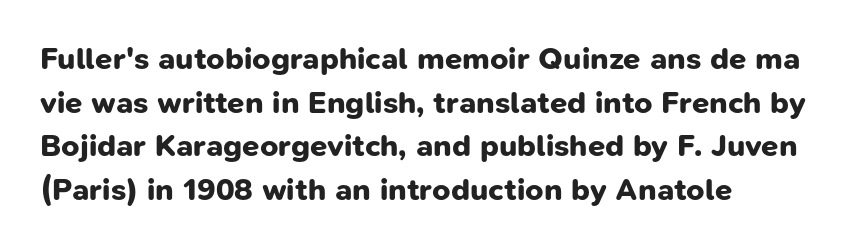
These lines keep a tight, regular rhythm from letter to letter. Its strokes are broad and dark, the hallmark of bold type. Serif or sans? Sans — the stroke terminals are bare. The passage is arranged the way most books set body copy — flush left. The rendering uses natural spacing where letterforms have individual widths.
